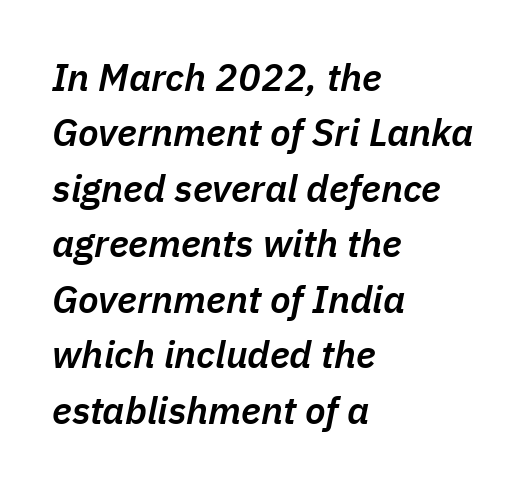
Q: Is the text bold? A: Semi-bold.
Q: Is the text italic (slanted)? A: Yes, it leans right by about 11 degrees.
Q: Is the text underlined? A: No.
Q: How is the paragraph aligned? A: Left-aligned.
Q: Is the spacing between letters normal or unusually wide? A: Normal.
Q: Is the spacing between lines tight, normal or loose? A: Normal.
Q: Width (condensed, normal, or wide)? A: Normal.
Q: Stroke contrast? A: Low.
Q: x-height? A: Medium.
Q: Monospaced? A: No.
